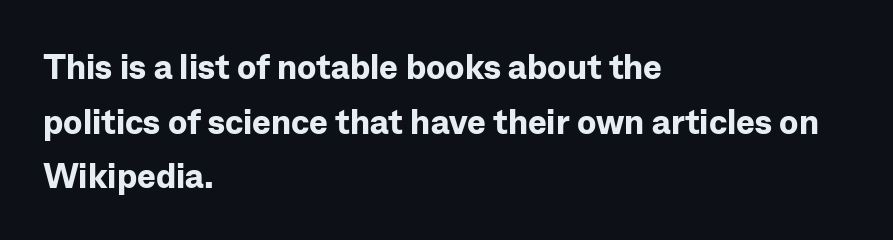
Q: Is the text bold? A: Yes.
Q: Is the text italic (slanted)? A: No, it is upright.
Q: Is the typeface a serif or a sans-serif typeface? A: Sans-serif.
Q: Is the text underlined? A: No.
Q: How is the paragraph aligned? A: Left-aligned.
Q: Is the spacing between letters normal or unusually wide? A: Normal.
Q: Is the spacing between lines tight, normal or loose? A: Normal.
Q: Width (condensed, normal, or wide)? A: Normal.
Q: Stroke contrast? A: Low.
Q: x-height? A: Medium.
Q: Monospaced? A: No.
